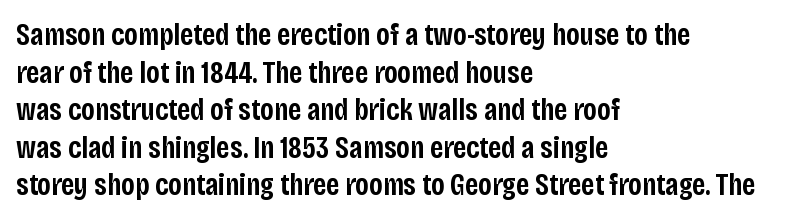
Q: Is the text bold? A: Semi-bold.
Q: Is the text italic (slanted)? A: No, it is upright.
Q: Is the typeface a serif or a sans-serif typeface? A: Sans-serif.
Q: Is the text underlined? A: No.
Q: How is the paragraph aligned? A: Left-aligned.
Q: Is the spacing between letters normal or unusually wide? A: Normal.
Q: Width (condensed, normal, or wide)? A: Condensed.
Q: Stroke contrast? A: Low.
Q: x-height? A: Large.
Q: Monospaced? A: No.
